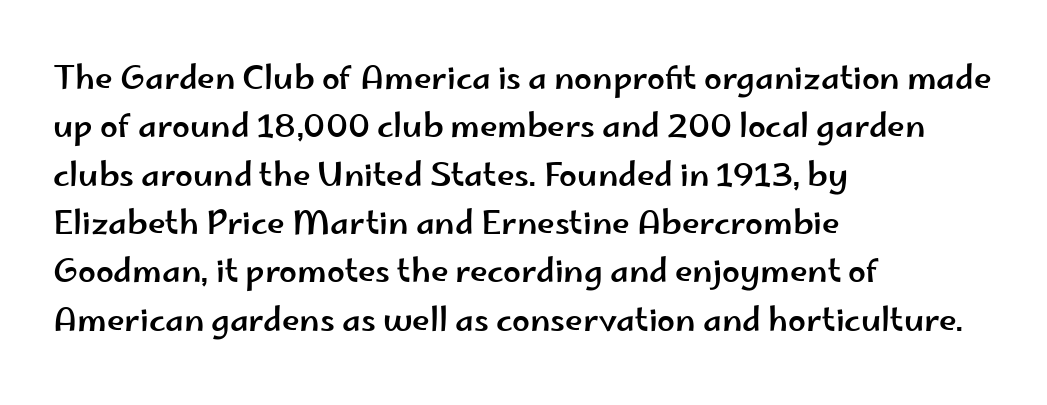
The image shows 32 px wide sans-serif type, upright; set left-aligned, normal line spacing (1.51x), normal letter spacing, not underlined; low stroke contrast and a small x-height.
